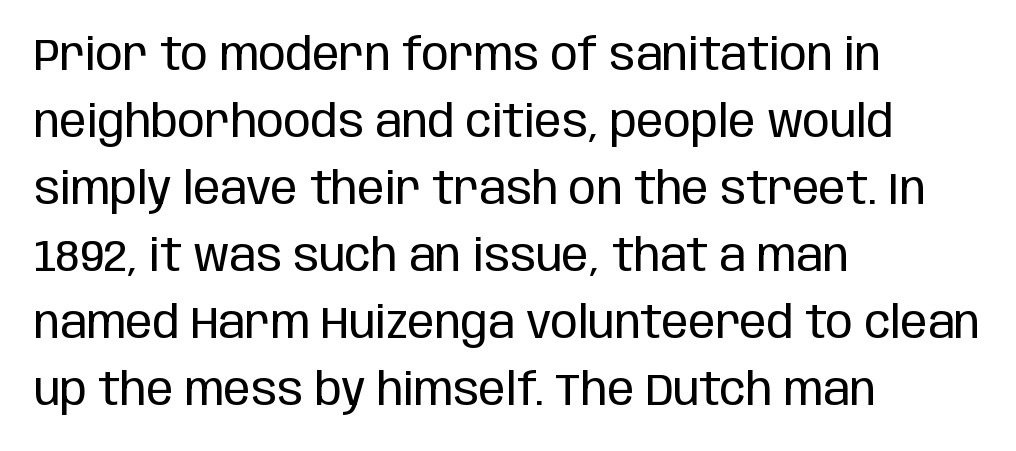
{"serif": "no", "italic": "no", "bold": "no", "weight": "regular", "width": "condensed", "stroke_contrast": "low", "x_height": "large", "monospaced": "no", "underline": "no", "align": "left", "line_spacing": "normal", "line_spacing_ratio": 1.49, "letter_spacing": "normal", "letter_spacing_em": 0.0, "glyph_px": 45}
